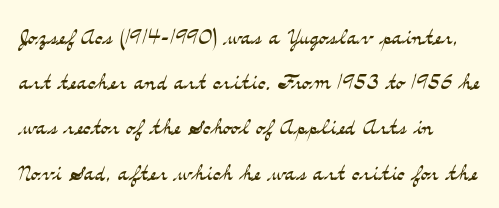
{"serif": "yes", "bold": "no", "weight": "light", "width": "wide", "stroke_contrast": "medium", "x_height": "small", "monospaced": "no", "underline": "no", "align": "left", "line_spacing": "normal", "line_spacing_ratio": 1.56, "letter_spacing": "normal", "letter_spacing_em": 0.0, "glyph_px": 29}
